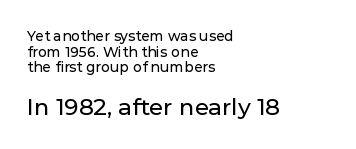
{"italic": "no", "underline": "no", "align": "left", "line_spacing": "tight", "line_spacing_ratio": 1.11, "letter_spacing": "normal", "letter_spacing_em": 0.0, "larger_block": "second", "size_ratio": 1.64, "glyph_px": 23}
